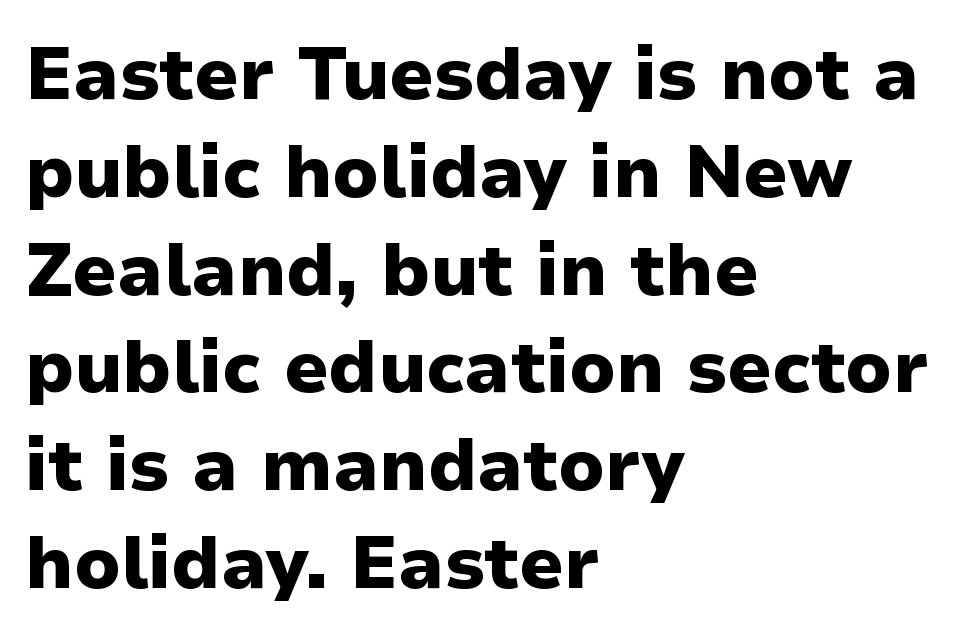
{"serif": "no", "italic": "no", "bold": "yes", "weight": "heavy", "width": "normal", "stroke_contrast": "low", "x_height": "medium", "monospaced": "no", "underline": "no", "align": "left", "line_spacing": "normal", "line_spacing_ratio": 1.34, "letter_spacing": "normal", "letter_spacing_em": 0.0, "glyph_px": 73}
